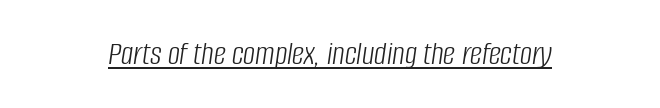
The image shows 34 px light, condensed type, italic (leaning right); set centered, normal letter spacing, underlined; low stroke contrast and a large x-height.
